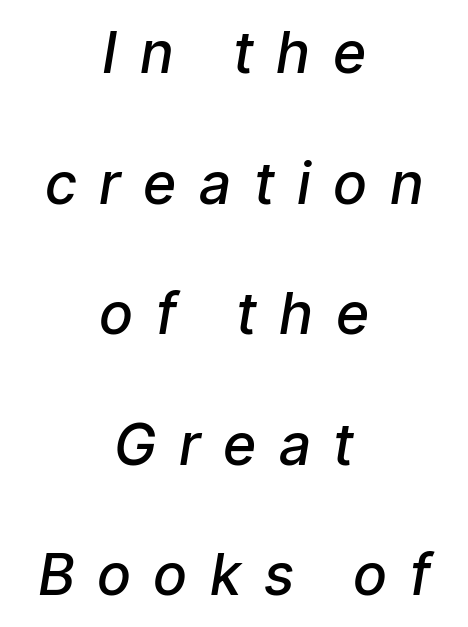
Q: Is the text bold? A: Semi-bold.
Q: Is the text italic (slanted)? A: Yes, it leans right by about 9 degrees.
Q: Is the text underlined? A: No.
Q: How is the paragraph aligned? A: Centered.
Q: Is the spacing between letters normal or unusually wide? A: Unusually wide.
Q: Is the spacing between lines tight, normal or loose? A: Loose.
Q: Width (condensed, normal, or wide)? A: Condensed.
Q: Stroke contrast? A: Low.
Q: x-height? A: Medium.
Q: Monospaced? A: No.
